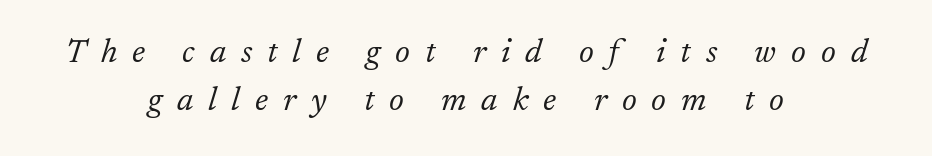
Q: Is the text bold? A: No.
Q: Is the text italic (slanted)? A: Yes, it leans right by about 17 degrees.
Q: Is the typeface a serif or a sans-serif typeface? A: Serif.
Q: Is the text underlined? A: No.
Q: How is the paragraph aligned? A: Centered.
Q: Is the spacing between letters normal or unusually wide? A: Unusually wide.
Q: Is the spacing between lines tight, normal or loose? A: Normal.
Q: Width (condensed, normal, or wide)? A: Normal.
Q: Stroke contrast? A: Low.
Q: x-height? A: Medium.
Q: Monospaced? A: No.
